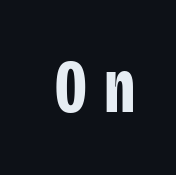
The image shows 75 px bold, condensed sans-serif type, upright; set unusually wide letter spacing (+0.24 em), not underlined; low stroke contrast and a large x-height.
